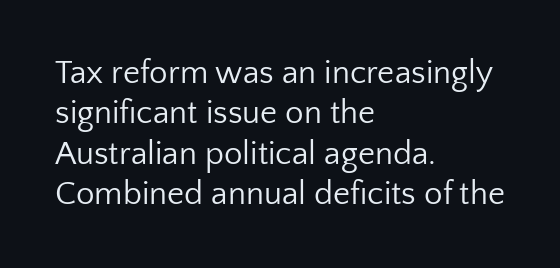
Decoration check: the copy has no underline. Note: no serifs on the glyphs. Notice how the stems are strictly vertical — no italics here. Reading down the block, your eye returns to a fixed left position each line.
